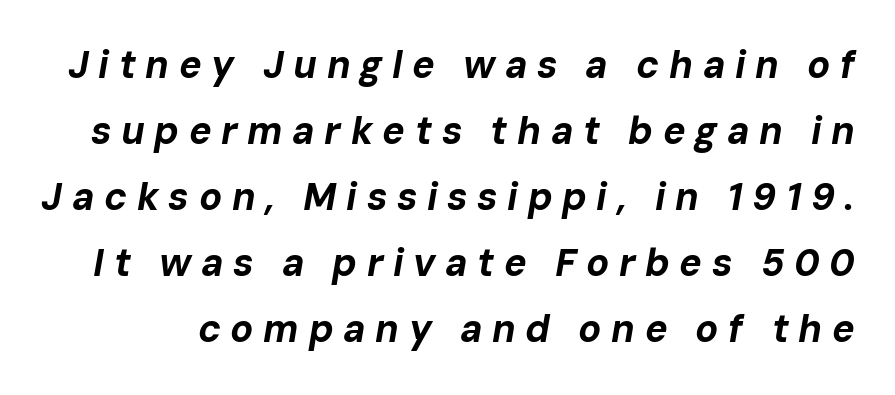
Style check: oblique. Display-style spreading of the glyphs; the letterfit is very open. The passage shown is not underscored anywhere. Typesetter's note: full bold, strokes at maximum text heaviness. Spacing verdict: proportional, widths tailored to each character.
